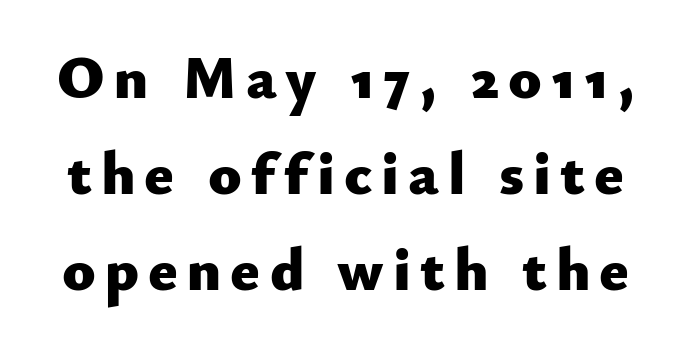
Q: Is the text bold? A: Yes.
Q: Is the text italic (slanted)? A: No, it is upright.
Q: Is the typeface a serif or a sans-serif typeface? A: Sans-serif.
Q: Is the text underlined? A: No.
Q: Is the spacing between lines tight, normal or loose? A: Normal.
Q: Width (condensed, normal, or wide)? A: Normal.
Q: Stroke contrast? A: Low.
Q: x-height? A: Small.
Q: Monospaced? A: No.
